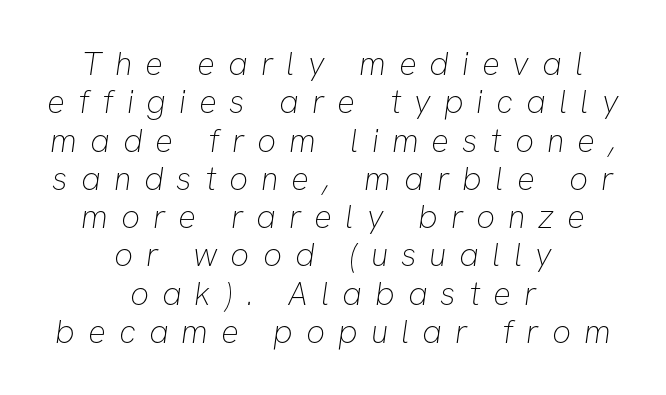
The image shows 33 px thin sans-serif type; set centered, line spacing 1.16x, unusually wide letter spacing (+0.39 em), not underlined; low stroke contrast and a medium x-height.
